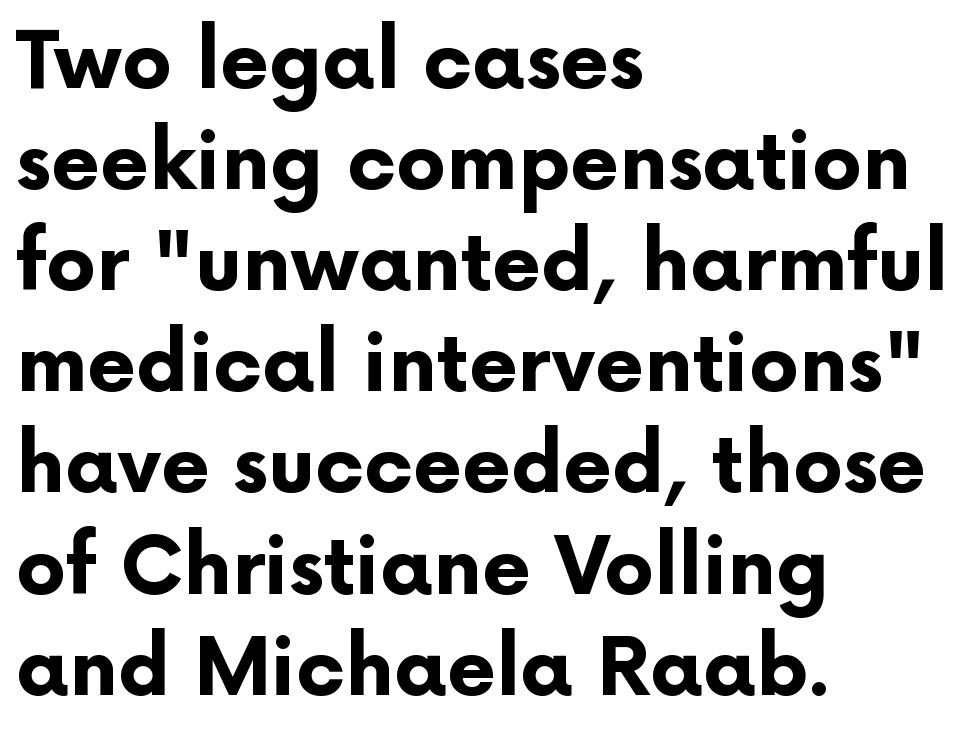
Q: Is the text bold? A: Yes.
Q: Is the text italic (slanted)? A: No, it is upright.
Q: Is the typeface a serif or a sans-serif typeface? A: Sans-serif.
Q: Is the text underlined? A: No.
Q: How is the paragraph aligned? A: Left-aligned.
Q: Is the spacing between letters normal or unusually wide? A: Normal.
Q: Is the spacing between lines tight, normal or loose? A: Normal.
Q: Width (condensed, normal, or wide)? A: Normal.
Q: Stroke contrast? A: Low.
Q: x-height? A: Medium.
Q: Monospaced? A: No.
